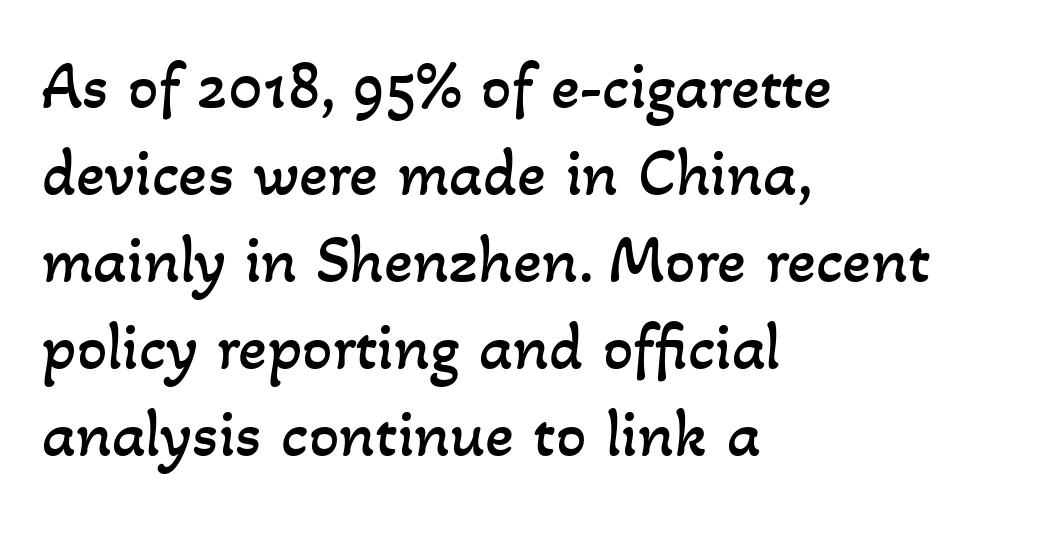
The image shows 67 px regular-weight type; set left-aligned, normal line spacing (1.3x), normal letter spacing, not underlined; low stroke contrast and a small x-height.
